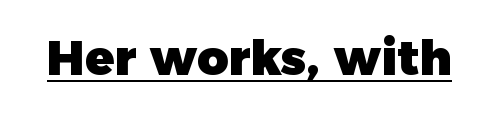
The image shows 48 px heavy sans-serif type; set normal letter spacing, underlined; a medium x-height.
